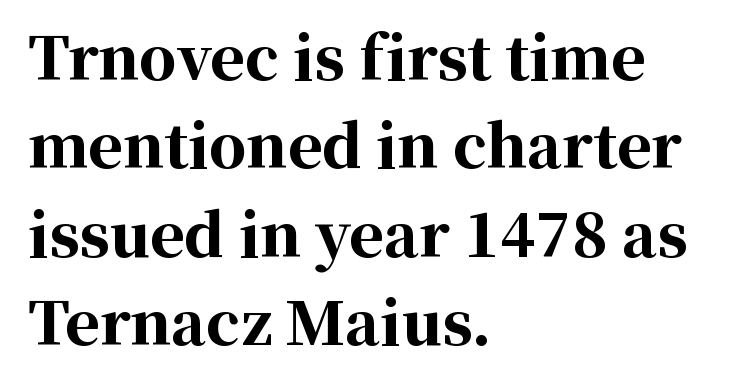
Is the block centered? No — it sits flush against the left margin. Posture: straight, roman, zero tilt. Think of a printed novel: that variable character pitch is what you see here. Underline: absent. Plenty of ink on the page — the face is bold. The letters sit at their default tracking, neither squeezed nor spread.
